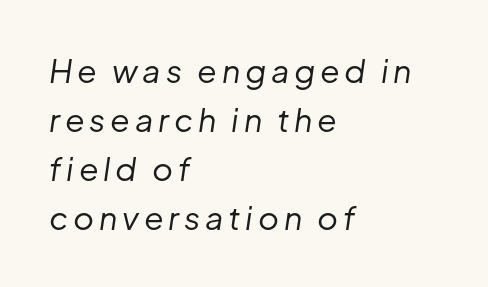
{"italic": "yes", "lean": "right", "slant_degrees": 8, "bold": "no", "weight": "regular", "width": "normal", "stroke_contrast": "low", "x_height": "medium", "monospaced": "no", "underline": "no", "align": "left", "line_spacing": "normal", "line_spacing_ratio": 1.53, "glyph_px": 32}
